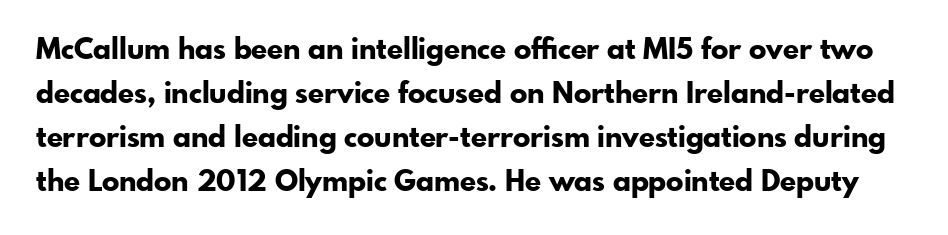
The image shows 29 px bold sans-serif type, upright; set normal line spacing (1.52x), normal letter spacing, not underlined; low stroke contrast and a small x-height.
